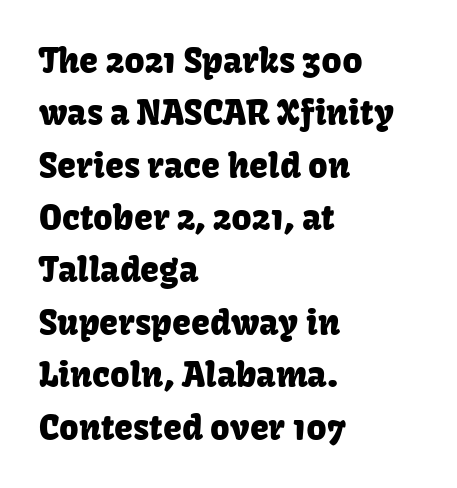
Note the varied advance widths — an 'i' is clearly narrower than an 'm'. Notice how the stems are strictly vertical — no italics here. Descender tails drop into unmarked territory. The designer left line spacing at the default. What stands out about the letter spacing? Nothing — it is the standard amount. Typeset ragged right — the left edge is the straight one.
